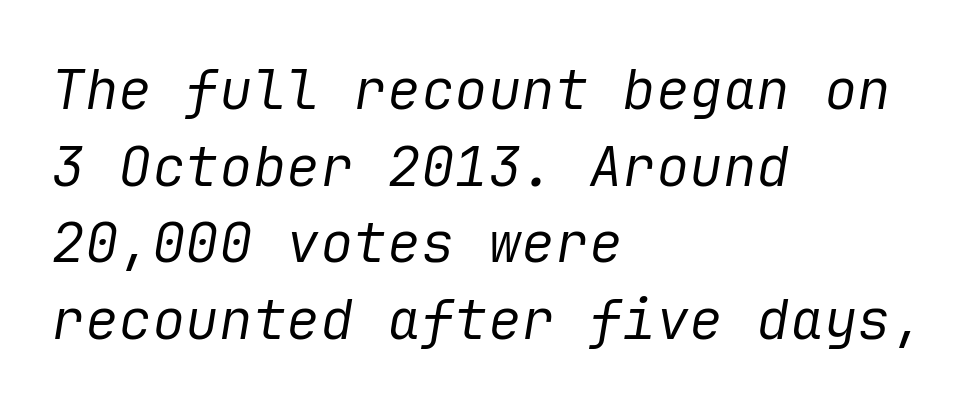
The image shows 56 px regular-weight type, italic (leaning right); set left-aligned, normal line spacing (1.37x), normal letter spacing, not underlined; low stroke contrast and a medium x-height.
